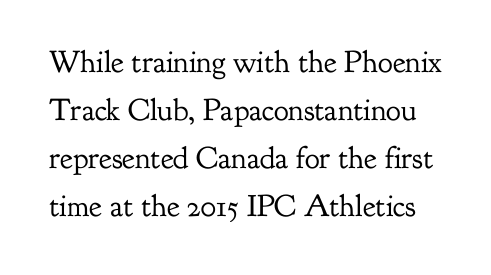
The image shows 31 px regular-weight serif type, upright; set normal line spacing (1.55x), normal letter spacing, not underlined; low stroke contrast and a small x-height.
